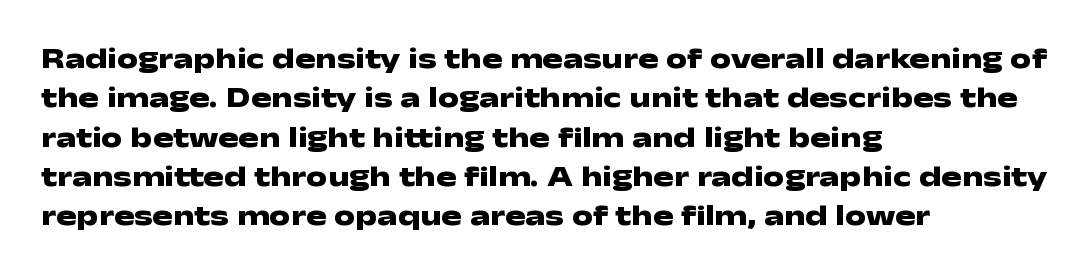
Baseline-to-baseline distance is the conventional proportion of letter height. Vertical strokes here are truly vertical. Plain, unruled lines of type. Note: no serifs on the glyphs. Nobody touched the tracking dial on this one.
